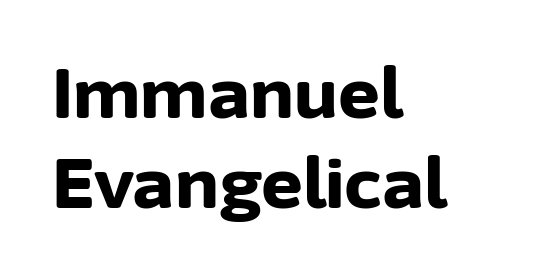
Compared with a centered layout, this one pins lines to the left instead. Nobody touched the tracking dial on this one. Typographic density is high because the face is bold. No feet cap the strokes, marking this as sans-serif type.
